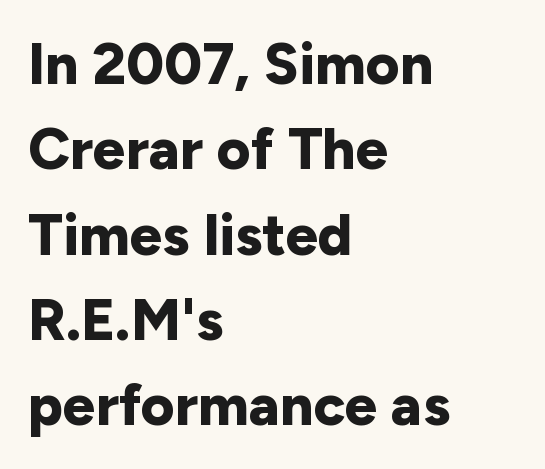
Q: Is the text bold? A: Yes.
Q: Is the text italic (slanted)? A: No, it is upright.
Q: Is the typeface a serif or a sans-serif typeface? A: Sans-serif.
Q: Is the text underlined? A: No.
Q: How is the paragraph aligned? A: Left-aligned.
Q: Is the spacing between letters normal or unusually wide? A: Normal.
Q: Is the spacing between lines tight, normal or loose? A: Normal.
Q: Width (condensed, normal, or wide)? A: Normal.
Q: Stroke contrast? A: Low.
Q: x-height? A: Medium.
Q: Monospaced? A: No.
